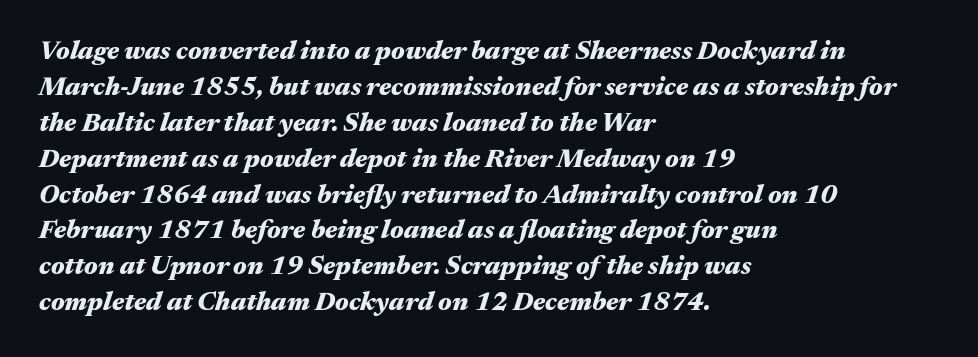
Q: Is the text bold? A: Yes.
Q: Is the text italic (slanted)? A: Yes, it leans right by about 17 degrees.
Q: Is the text underlined? A: No.
Q: How is the paragraph aligned? A: Left-aligned.
Q: Is the spacing between letters normal or unusually wide? A: Normal.
Q: Is the spacing between lines tight, normal or loose? A: Normal.
